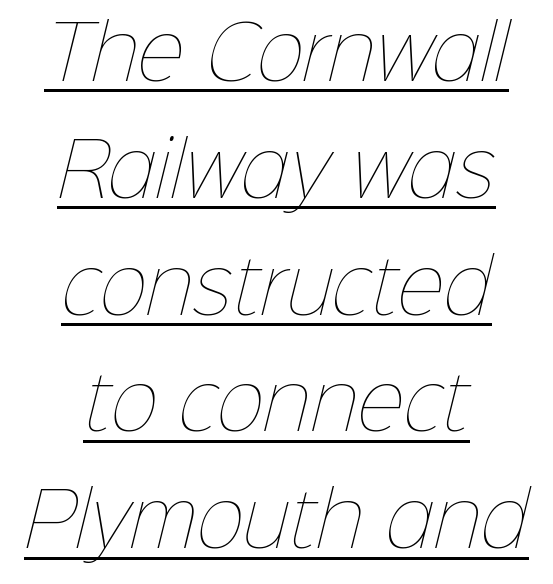
{"bold": "no", "weight": "thin", "width": "normal", "stroke_contrast": "low", "x_height": "medium", "monospaced": "no", "underline": "yes", "align": "center", "line_spacing": "normal", "line_spacing_ratio": 1.6, "letter_spacing": "normal", "letter_spacing_em": 0.0, "glyph_px": 73}
